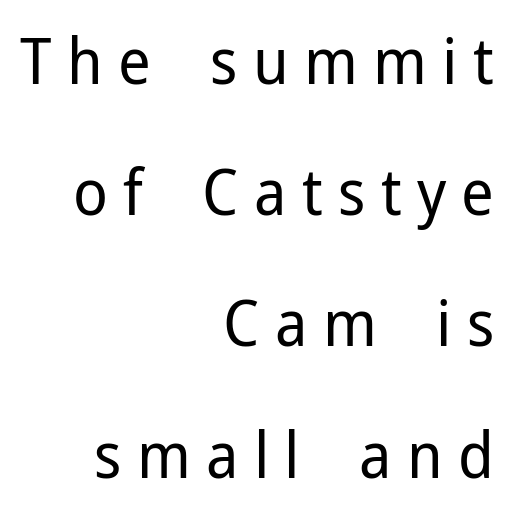
The strokes carry an ordinary text weight at most. Inter-character spacing is expanded well beyond the font's built-in metrics. Underlining? Definitely not there. What's the leading like? Stretched, with rows far apart. Character widths vary here, with narrow letters taking less room than wide ones. The paragraph has a hard right edge and a soft left edge.
